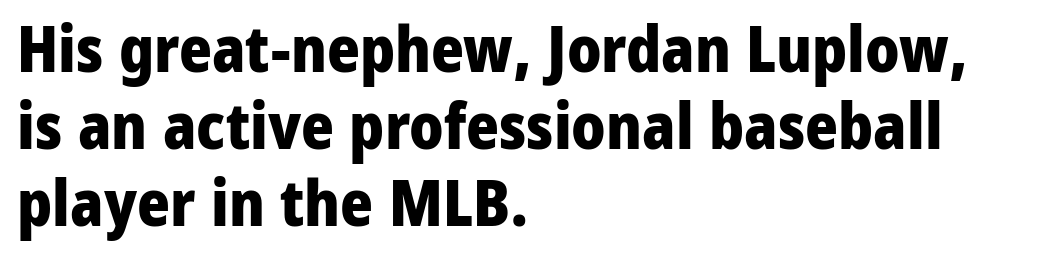
Q: Is the text bold? A: Yes.
Q: Is the text italic (slanted)? A: No, it is upright.
Q: Is the typeface a serif or a sans-serif typeface? A: Sans-serif.
Q: Is the text underlined? A: No.
Q: How is the paragraph aligned? A: Left-aligned.
Q: Is the spacing between letters normal or unusually wide? A: Normal.
Q: Width (condensed, normal, or wide)? A: Normal.
Q: Stroke contrast? A: Low.
Q: x-height? A: Medium.
Q: Monospaced? A: No.
